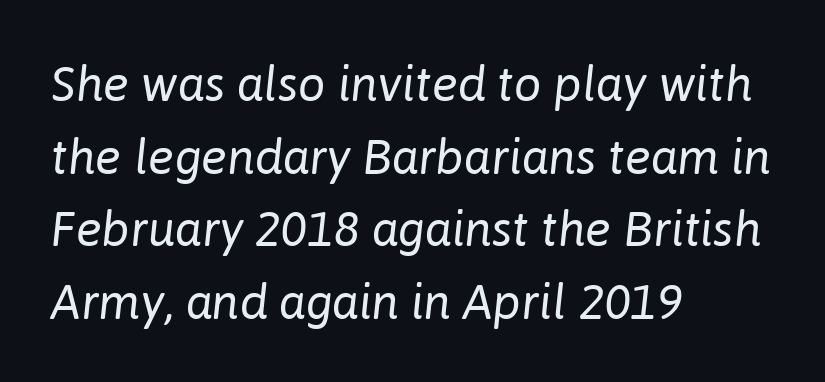
Q: Is the text bold? A: No.
Q: Is the text italic (slanted)? A: Yes, it leans right by about 6 degrees.
Q: Is the text underlined? A: No.
Q: How is the paragraph aligned? A: Left-aligned.
Q: Is the spacing between letters normal or unusually wide? A: Normal.
Q: Is the spacing between lines tight, normal or loose? A: Normal.
Q: Width (condensed, normal, or wide)? A: Normal.
Q: Stroke contrast? A: Low.
Q: x-height? A: Medium.
Q: Monospaced? A: No.
